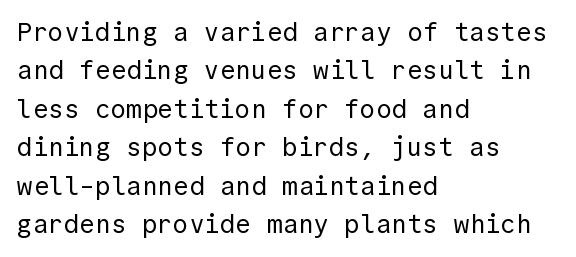
Leftover space on each line is placed entirely after the last word. The font sits on the lighter half of the weight spectrum, regular included. Here the glyphs are tracked normally, forming tight word shapes. Evenly set lines give the paragraph a standard silhouette. The area under the type is left untouched. The letters stand upright; this is a roman face.
